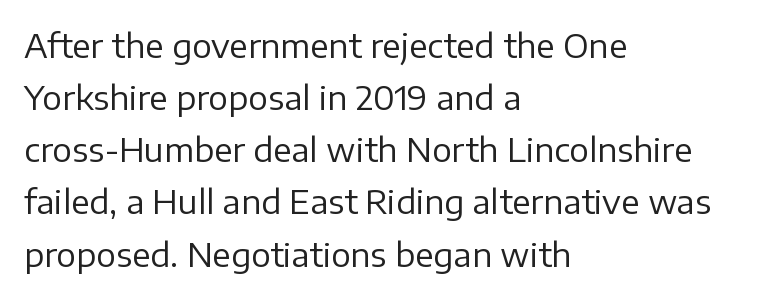
{"serif": "no", "italic": "no", "bold": "no", "weight": "regular", "width": "normal", "stroke_contrast": "low", "x_height": "medium", "monospaced": "no", "underline": "no", "align": "left", "line_spacing": "normal", "line_spacing_ratio": 1.58, "letter_spacing": "normal", "letter_spacing_em": 0.0, "glyph_px": 33}
